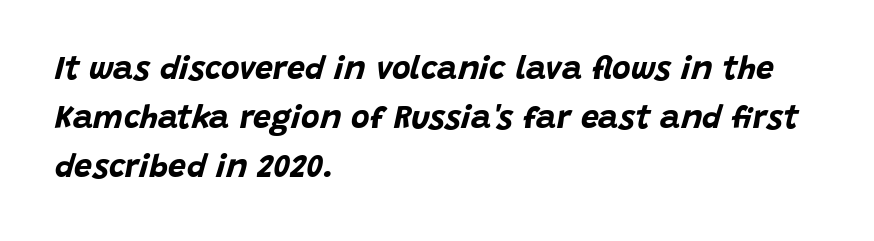
Q: Is the text bold? A: Yes.
Q: Is the text italic (slanted)? A: Yes, it leans right by about 15 degrees.
Q: Is the text underlined? A: No.
Q: How is the paragraph aligned? A: Left-aligned.
Q: Is the spacing between letters normal or unusually wide? A: Normal.
Q: Is the spacing between lines tight, normal or loose? A: Normal.
Q: Width (condensed, normal, or wide)? A: Normal.
Q: Stroke contrast? A: Low.
Q: x-height? A: Large.
Q: Monospaced? A: No.
